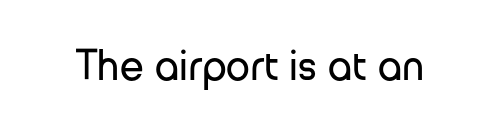
{"serif": "no", "italic": "no", "bold": "no", "weight": "regular", "width": "normal", "stroke_contrast": "low", "x_height": "medium", "monospaced": "no", "underline": "no", "letter_spacing": "normal", "letter_spacing_em": 0.0, "glyph_px": 43}
